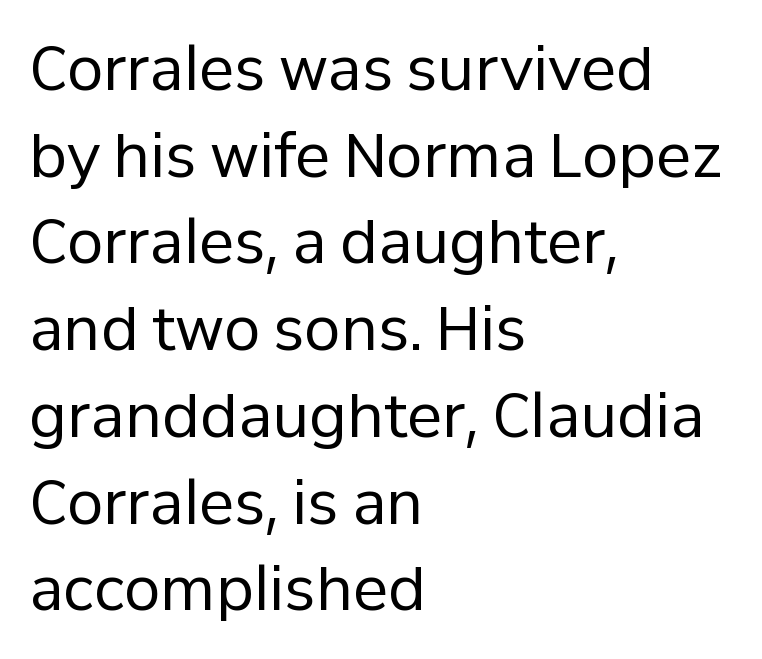
The image shows 59 px regular-weight sans-serif type, upright; set left-aligned, normal line spacing (1.47x), normal letter spacing, not underlined; low stroke contrast and a medium x-height.
